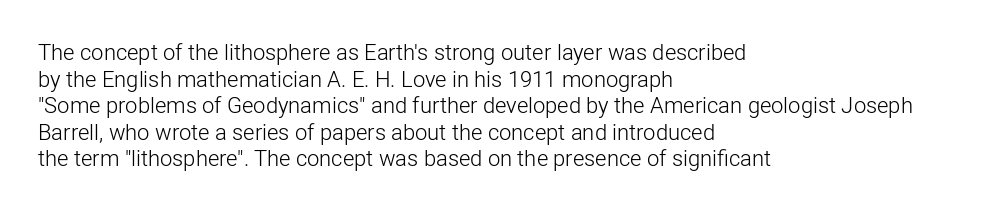
The face used here is rendered with its standard letterfit. The rag falls on the right side of this text block. The typeface has the unassuming heft of standard copy or less. Italic: no, the glyphs are upright roman.
